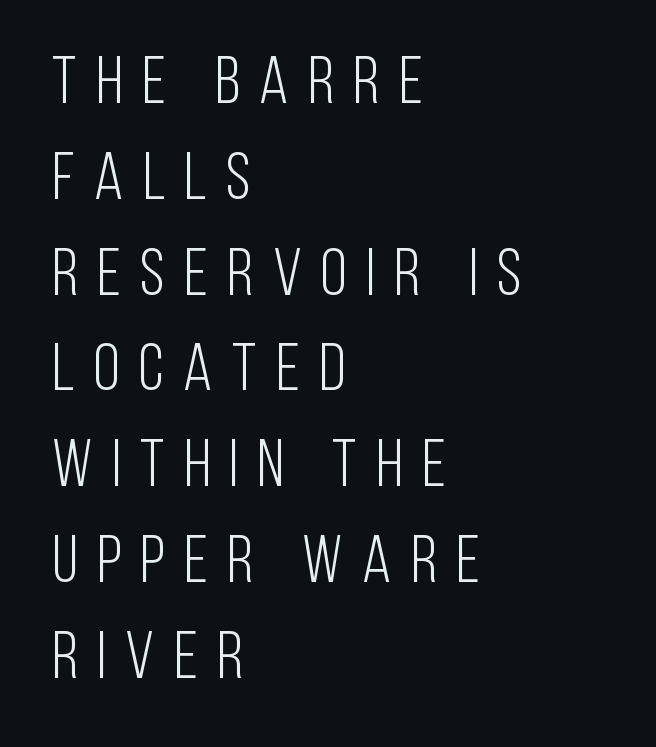
Q: Is the text bold? A: No.
Q: Is the text italic (slanted)? A: No, it is upright.
Q: Is the typeface a serif or a sans-serif typeface? A: Sans-serif.
Q: Is the text underlined? A: No.
Q: How is the paragraph aligned? A: Left-aligned.
Q: Is the spacing between letters normal or unusually wide? A: Unusually wide.
Q: Is the spacing between lines tight, normal or loose? A: Normal.
Q: Width (condensed, normal, or wide)? A: Condensed.
Q: Stroke contrast? A: Low.
Q: x-height? A: Large.
Q: Monospaced? A: No.
